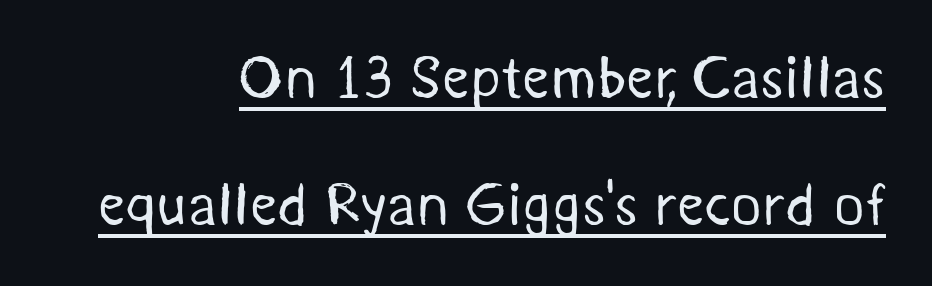
These lines are rendered in a variable-pitch font. The passage shown is not bold in any degree. The lettering is marked with a stroke running underneath it. Font category for this specimen: sans-serif. How are the letters spaced? Ordinarily, with no added tracking.
